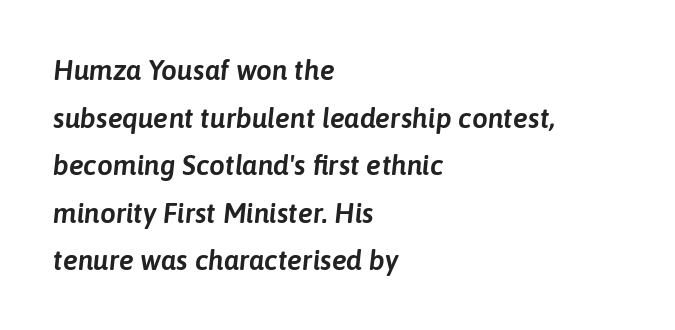
{"italic": "yes", "lean": "right", "slant_degrees": 6, "width": "normal", "stroke_contrast": "low", "x_height": "medium", "monospaced": "no", "underline": "no", "align": "left", "line_spacing": "normal", "line_spacing_ratio": 1.7, "letter_spacing": "normal", "letter_spacing_em": 0.0, "glyph_px": 28}
